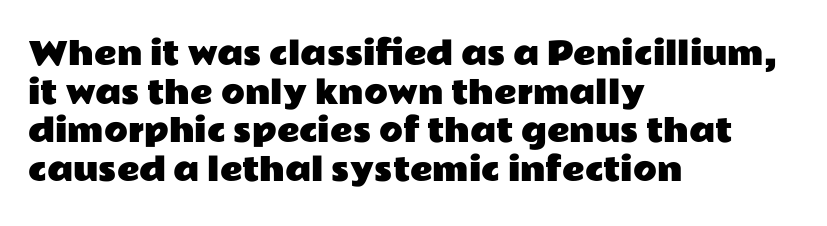
The typesetter chose a ragged-right arrangement here. The tracking reads as untouched default to a designer's eye. The type family on display is of the sans-serif kind. The glyphs are unaccompanied by any horizontal stroke below them. The passage shown is typed in a proportional face where columns would drift. Horizontal bands of white between lines are of average thickness.
